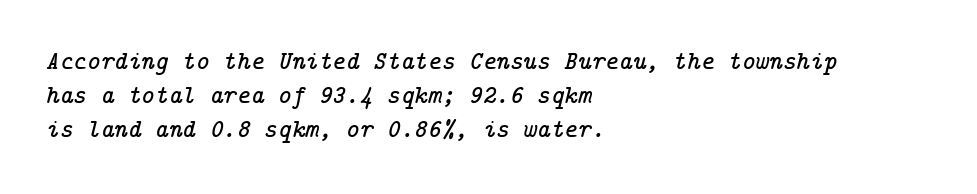
Q: Is the text italic (slanted)? A: Yes, it leans right by about 14 degrees.
Q: Is the text underlined? A: No.
Q: How is the paragraph aligned? A: Left-aligned.
Q: Is the spacing between letters normal or unusually wide? A: Normal.
Q: Is the spacing between lines tight, normal or loose? A: Normal.
